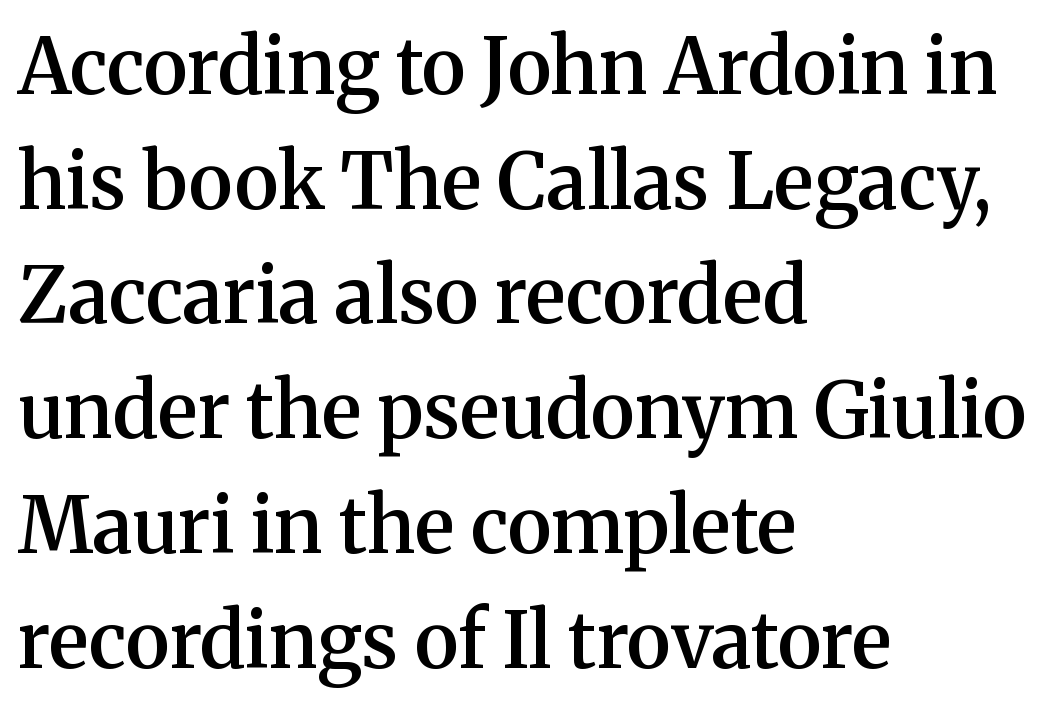
Q: Is the text bold? A: Semi-bold.
Q: Is the text italic (slanted)? A: No, it is upright.
Q: Is the typeface a serif or a sans-serif typeface? A: Serif.
Q: Is the text underlined? A: No.
Q: How is the paragraph aligned? A: Left-aligned.
Q: Is the spacing between letters normal or unusually wide? A: Normal.
Q: Is the spacing between lines tight, normal or loose? A: Normal.
Q: Width (condensed, normal, or wide)? A: Normal.
Q: Stroke contrast? A: Medium.
Q: x-height? A: Medium.
Q: Monospaced? A: No.
